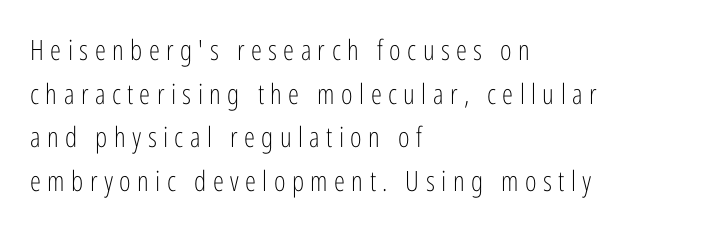
Q: Is the text bold? A: No.
Q: Is the text italic (slanted)? A: No, it is upright.
Q: Is the typeface a serif or a sans-serif typeface? A: Sans-serif.
Q: Is the text underlined? A: No.
Q: How is the paragraph aligned? A: Left-aligned.
Q: Is the spacing between letters normal or unusually wide? A: Unusually wide.
Q: Is the spacing between lines tight, normal or loose? A: Normal.
Q: Width (condensed, normal, or wide)? A: Condensed.
Q: Stroke contrast? A: Low.
Q: x-height? A: Medium.
Q: Monospaced? A: No.
